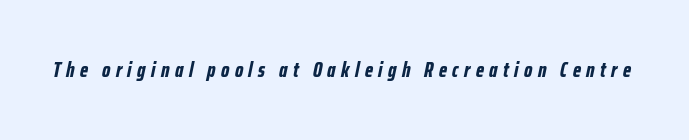
The image shows 21 px bold type, italic (leaning right); set unusually wide letter spacing (+0.26 em), not underlined.
